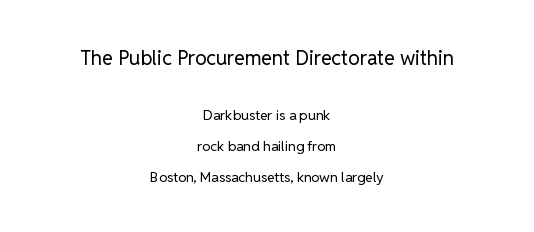
The image shows 20 px text type, upright; set centered, loose line spacing (2.23x), normal letter spacing, not underlined; the first (top) block is 1.43x larger.
